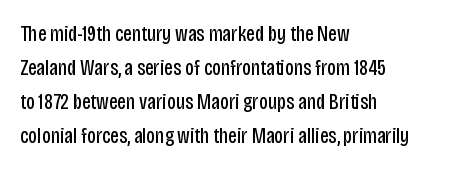
The image shows 22 px text type, upright; set left-aligned, normal line spacing (1.55x), normal letter spacing, not underlined.
